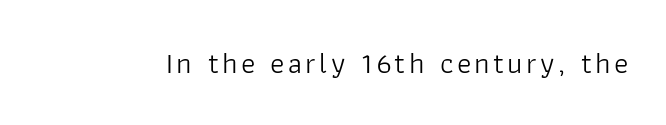
Q: Is the text bold? A: No.
Q: Is the text italic (slanted)? A: No, it is upright.
Q: Is the typeface a serif or a sans-serif typeface? A: Sans-serif.
Q: Is the text underlined? A: No.
Q: Width (condensed, normal, or wide)? A: Normal.
Q: Stroke contrast? A: Low.
Q: x-height? A: Medium.
Q: Monospaced? A: No.
